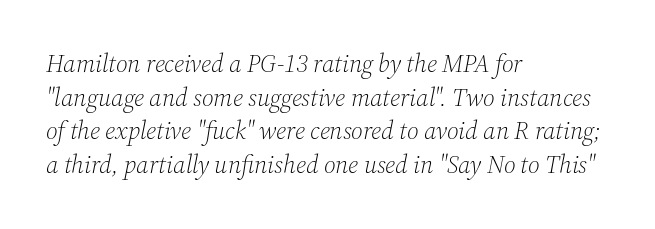
Typeset ragged right — the left edge is the straight one. Reading down the column, the eye jumps a familiar distance to each next line. Letters have the restrained weight of plain body copy at most. Honestly, the letter spacing is just normal — you wouldn't notice it. Clear beneath every line of the passage.
